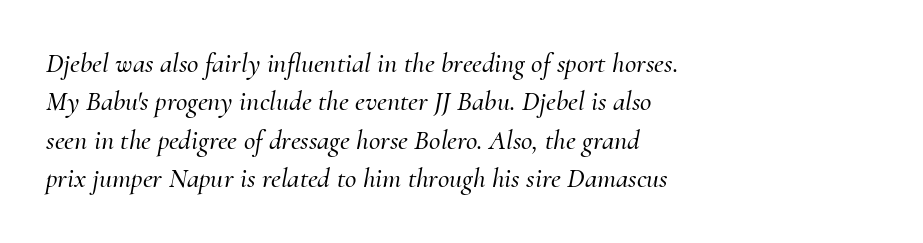
{"serif": "yes", "italic": "yes", "lean": "right", "slant_degrees": 10, "width": "normal", "stroke_contrast": "medium", "x_height": "small", "monospaced": "no", "underline": "no", "align": "left", "line_spacing": "normal", "line_spacing_ratio": 1.37, "letter_spacing": "normal", "letter_spacing_em": 0.0, "glyph_px": 28}
